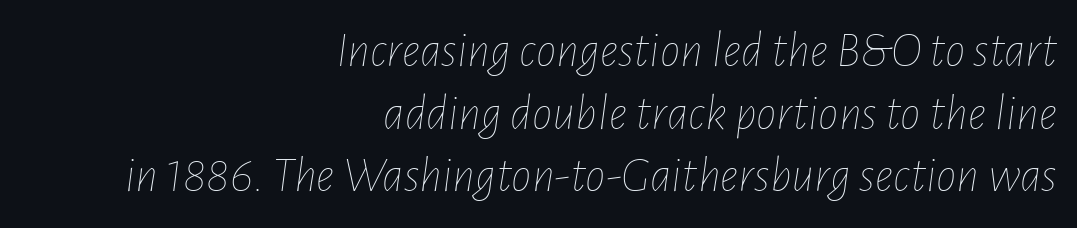
You could call the tracking neutral — neither tight nor loose. Underlining? Definitely not there. Notice how the passage keeps a crisp vertical edge on the right only. You could not count columns in this text — the font is proportionally spaced.
